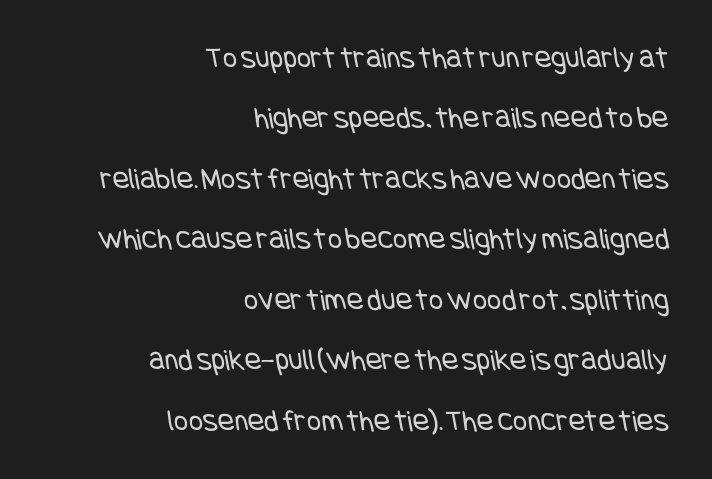
The image shows 31 px regular-weight, condensed sans-serif type; set right-aligned, loose line spacing (1.95x), normal letter spacing, not underlined; low stroke contrast and a large x-height.
